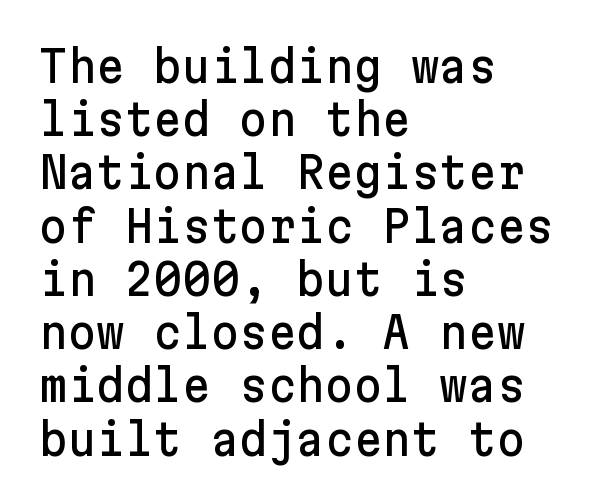
Q: Is the text italic (slanted)? A: No, it is upright.
Q: Is the typeface a serif or a sans-serif typeface? A: Sans-serif.
Q: Is the text underlined? A: No.
Q: How is the paragraph aligned? A: Left-aligned.
Q: Is the spacing between letters normal or unusually wide? A: Normal.
Q: Width (condensed, normal, or wide)? A: Normal.
Q: Stroke contrast? A: Low.
Q: x-height? A: Medium.
